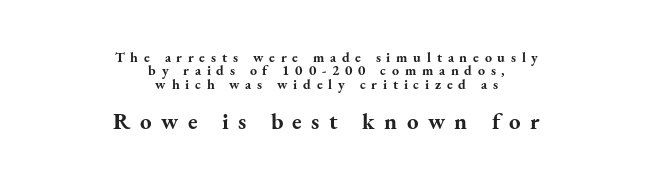
The whitespace from short lines is split evenly between both sides. Size hierarchy here favors the trailing block over the leading one. The designer dialed line spacing down below the default. Observe the wide spacing: letters keep a clear distance from each other. On the weight axis this lands at bold, roughly 700.
